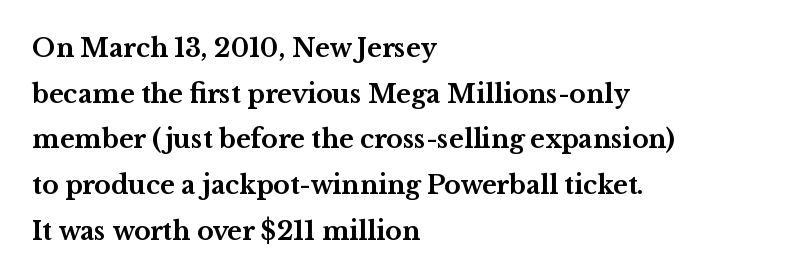
{"italic": "no", "bold": "yes", "underline": "no", "align": "left", "line_spacing_ratio": 1.83, "letter_spacing": "normal", "letter_spacing_em": 0.0, "glyph_px": 25}
